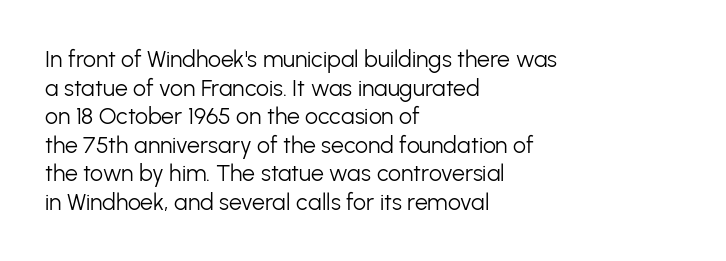
{"italic": "no", "bold": "no", "underline": "no", "align": "left", "line_spacing_ratio": 1.24, "letter_spacing": "normal", "letter_spacing_em": 0.0, "glyph_px": 23}
